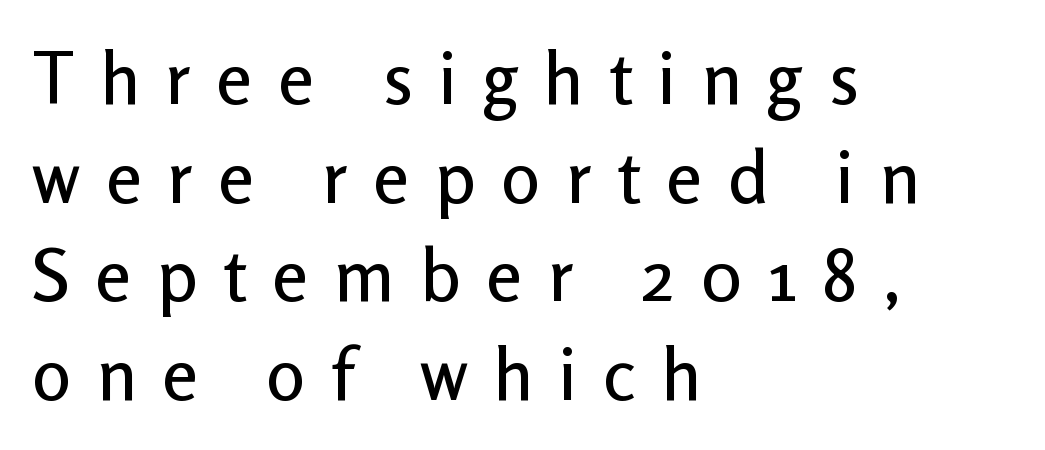
Q: Is the text italic (slanted)? A: No, it is upright.
Q: Is the typeface a serif or a sans-serif typeface? A: Sans-serif.
Q: Is the text underlined? A: No.
Q: How is the paragraph aligned? A: Left-aligned.
Q: Is the spacing between letters normal or unusually wide? A: Unusually wide.
Q: Is the spacing between lines tight, normal or loose? A: Normal.
Q: Width (condensed, normal, or wide)? A: Normal.
Q: Stroke contrast? A: Low.
Q: x-height? A: Medium.
Q: Monospaced? A: No.
